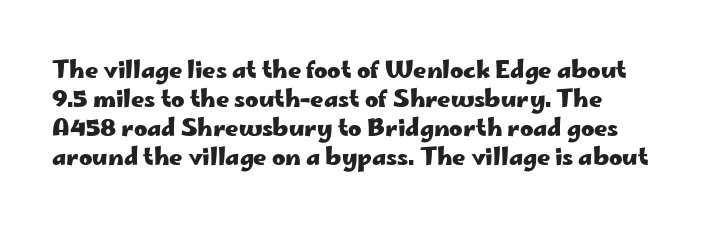
{"italic": "no", "bold": "yes", "underline": "no", "line_spacing": "normal", "line_spacing_ratio": 1.26, "letter_spacing": "normal", "letter_spacing_em": 0.0, "glyph_px": 23}
